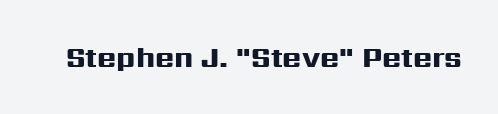
The image shows 29 px heavy, wide sans-serif type, upright; set normal letter spacing, not underlined; high stroke contrast and a medium x-height.
